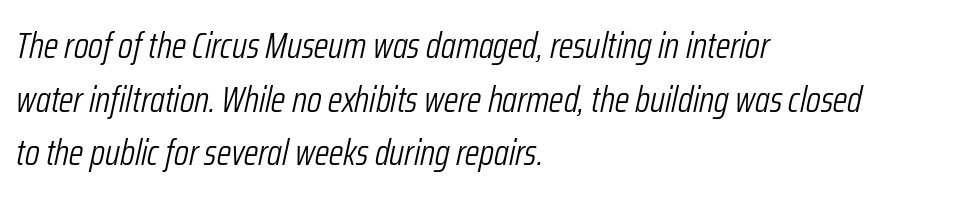
The image shows 37 px light, condensed type, italic (leaning right); set left-aligned, normal line spacing (1.45x), normal letter spacing, not underlined; low stroke contrast and a medium x-height.
